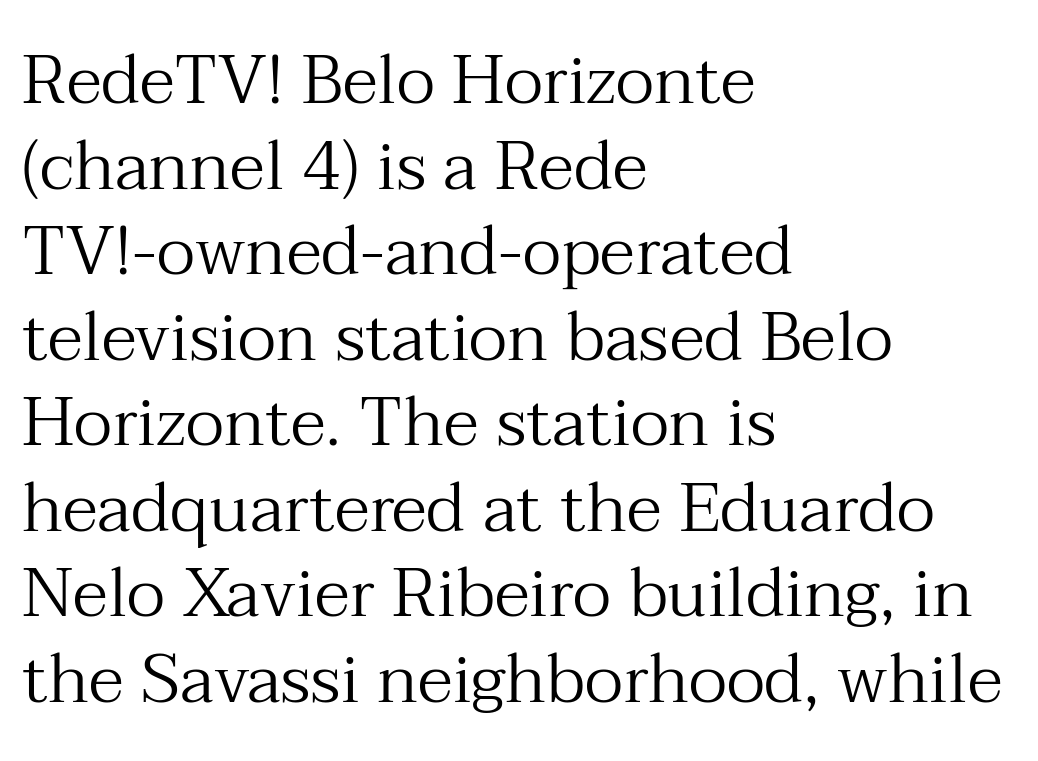
{"serif": "yes", "italic": "no", "bold": "no", "weight": "regular", "width": "normal", "stroke_contrast": "medium", "x_height": "medium", "monospaced": "no", "underline": "no", "align": "left", "line_spacing_ratio": 1.24, "letter_spacing": "normal", "letter_spacing_em": 0.0, "glyph_px": 69}
